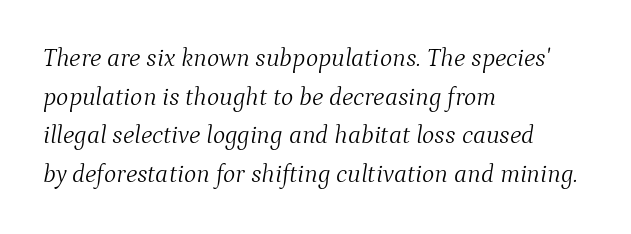
Q: Is the text bold? A: No.
Q: Is the text italic (slanted)? A: Yes, it leans right by about 9 degrees.
Q: Is the text underlined? A: No.
Q: How is the paragraph aligned? A: Left-aligned.
Q: Is the spacing between letters normal or unusually wide? A: Normal.
Q: Is the spacing between lines tight, normal or loose? A: Normal.
